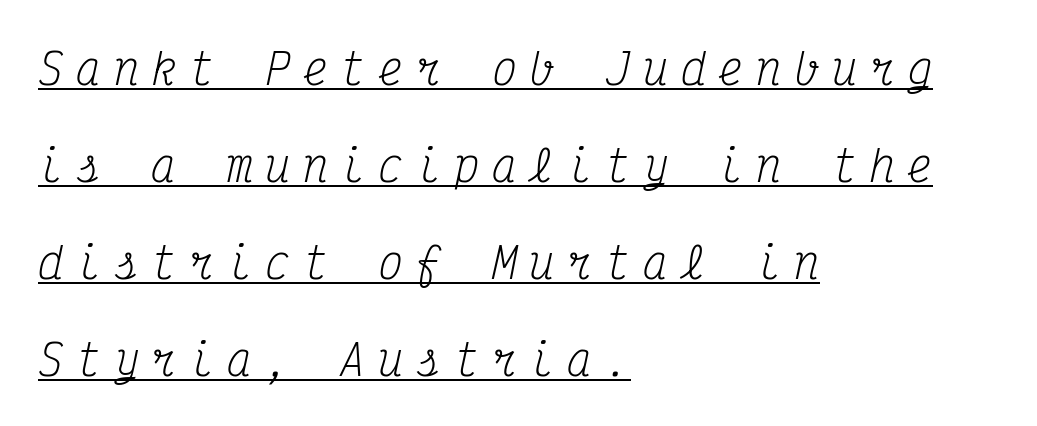
{"serif": "yes", "italic": "yes", "lean": "right", "slant_degrees": 12, "bold": "no", "weight": "regular", "width": "condensed", "stroke_contrast": "medium", "x_height": "medium", "monospaced": "yes", "underline": "yes", "align": "left", "line_spacing": "loose", "line_spacing_ratio": 2.31, "letter_spacing": "wide", "letter_spacing_em": 0.3, "glyph_px": 42}
